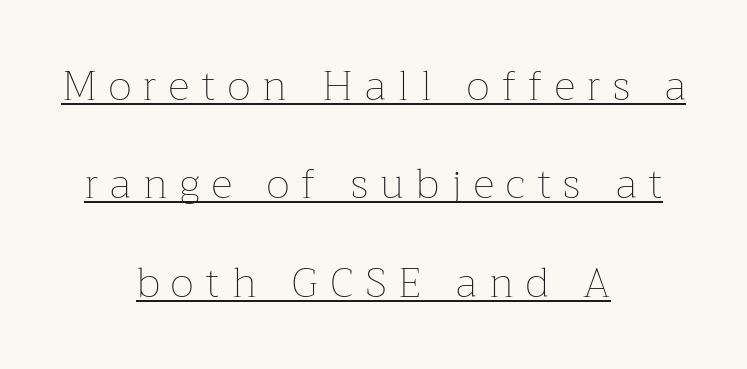
The image shows 41 px thin type, upright; set centered, loose line spacing (2.4x), unusually wide letter spacing (+0.3 em), underlined; low stroke contrast and a medium x-height.
